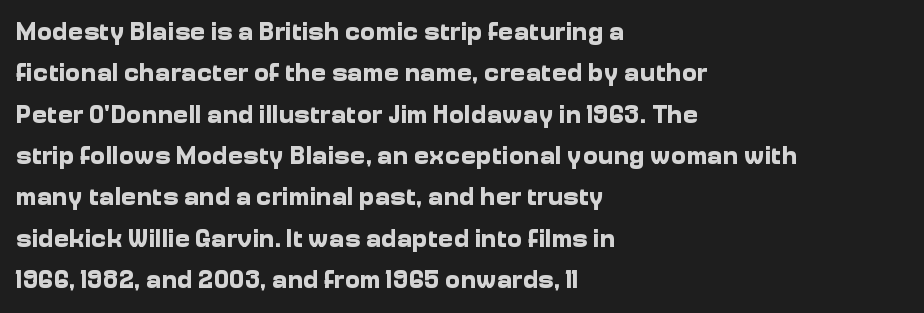
The image shows 26 px bold type, upright; set left-aligned, normal line spacing (1.59x), normal letter spacing, not underlined.
